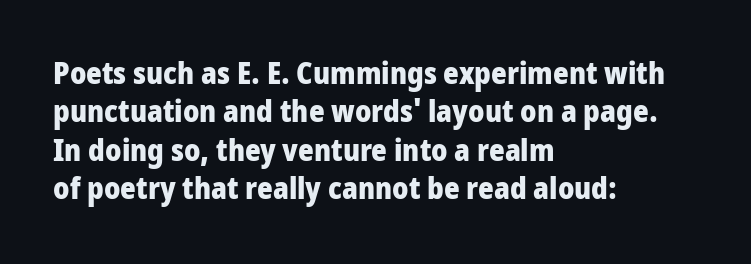
Q: Is the text bold? A: Yes.
Q: Is the text italic (slanted)? A: No, it is upright.
Q: Is the typeface a serif or a sans-serif typeface? A: Sans-serif.
Q: Is the text underlined? A: No.
Q: How is the paragraph aligned? A: Left-aligned.
Q: Is the spacing between letters normal or unusually wide? A: Normal.
Q: Is the spacing between lines tight, normal or loose? A: Normal.
Q: Width (condensed, normal, or wide)? A: Condensed.
Q: Stroke contrast? A: Low.
Q: x-height? A: Large.
Q: Monospaced? A: No.
